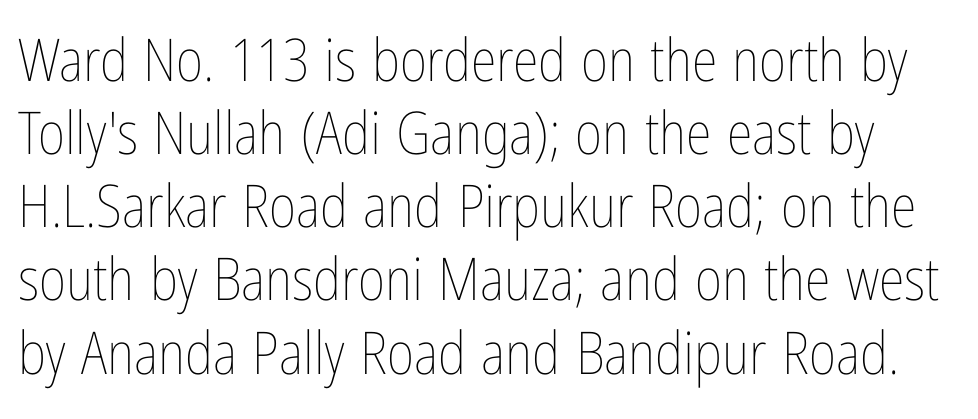
Q: Is the text bold? A: No.
Q: Is the text italic (slanted)? A: No, it is upright.
Q: Is the text underlined? A: No.
Q: Is the spacing between letters normal or unusually wide? A: Normal.
Q: Width (condensed, normal, or wide)? A: Condensed.
Q: Stroke contrast? A: Low.
Q: x-height? A: Medium.
Q: Monospaced? A: No.
